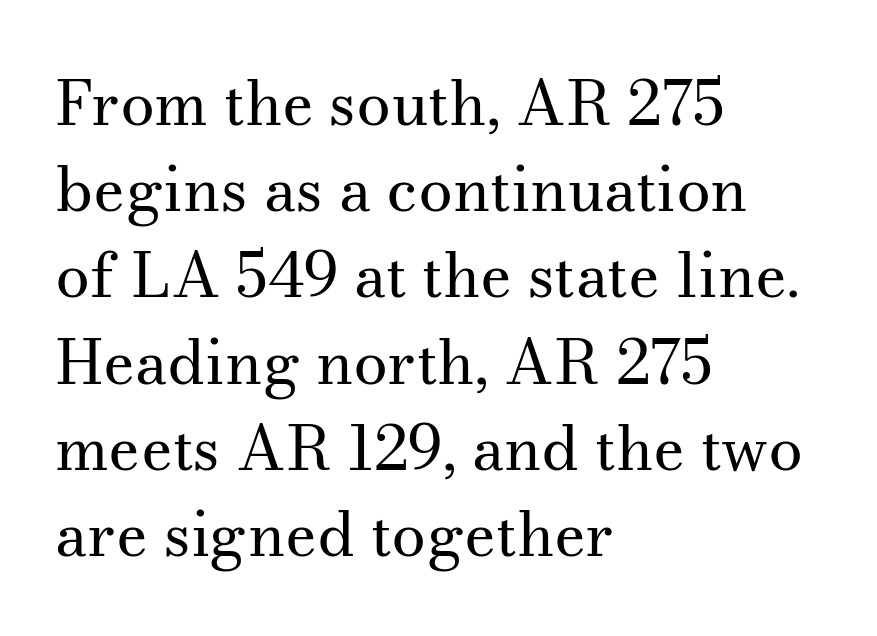
Q: Is the text bold? A: No.
Q: Is the text italic (slanted)? A: No, it is upright.
Q: Is the typeface a serif or a sans-serif typeface? A: Serif.
Q: Is the text underlined? A: No.
Q: How is the paragraph aligned? A: Left-aligned.
Q: Is the spacing between letters normal or unusually wide? A: Normal.
Q: Is the spacing between lines tight, normal or loose? A: Normal.
Q: Width (condensed, normal, or wide)? A: Normal.
Q: Stroke contrast? A: Medium.
Q: x-height? A: Small.
Q: Monospaced? A: No.
